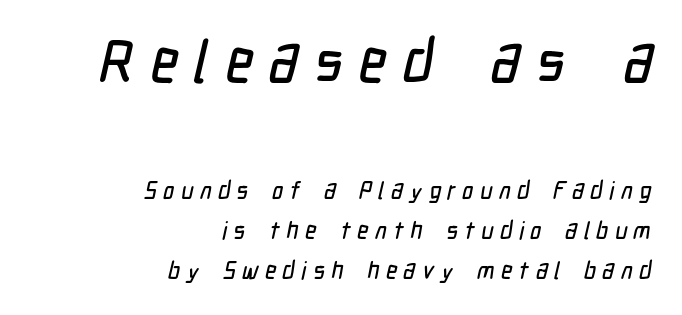
{"serif": "no", "width": "condensed", "stroke_contrast": "low", "x_height": "medium", "monospaced": "no", "underline": "no", "align": "right", "line_spacing": "normal", "line_spacing_ratio": 1.67, "letter_spacing": "wide", "letter_spacing_em": 0.27, "larger_block": "first", "size_ratio": 2.46, "glyph_px": 59}
